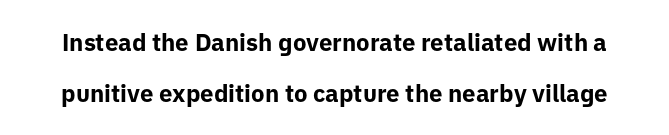
{"italic": "no", "bold": "yes", "underline": "no", "line_spacing": "loose", "line_spacing_ratio": 2.11, "letter_spacing": "normal", "letter_spacing_em": 0.0, "glyph_px": 24}
